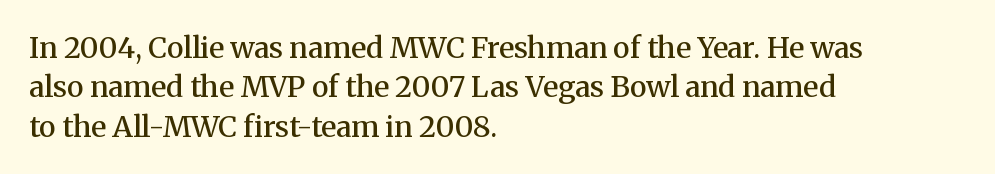
The image shows 29 px semibold serif type, upright; set left-aligned, normal line spacing (1.36x), normal letter spacing, not underlined; medium stroke contrast and a medium x-height.
